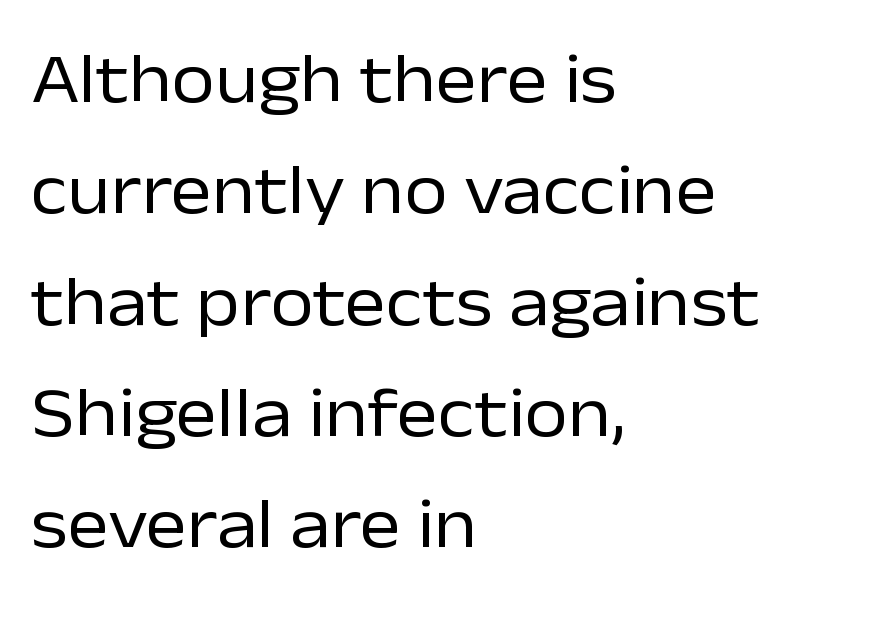
{"serif": "no", "italic": "no", "bold": "no", "weight": "regular", "width": "normal", "stroke_contrast": "low", "x_height": "medium", "monospaced": "no", "underline": "no", "align": "left", "line_spacing": "normal", "line_spacing_ratio": 1.59, "letter_spacing": "normal", "letter_spacing_em": 0.0, "glyph_px": 70}
